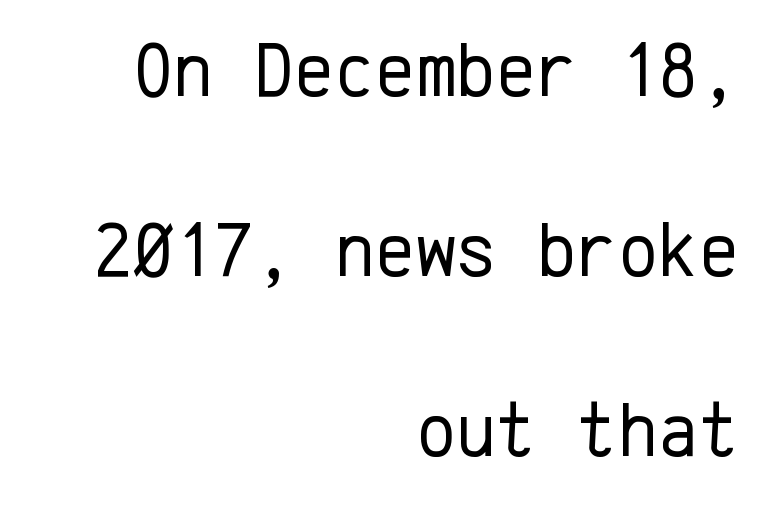
{"serif": "no", "italic": "no", "bold": "no", "weight": "regular", "width": "normal", "stroke_contrast": "low", "x_height": "medium", "monospaced": "yes", "underline": "no", "align": "right", "line_spacing": "loose", "line_spacing_ratio": 2.34, "letter_spacing": "normal", "letter_spacing_em": 0.0, "glyph_px": 77}
